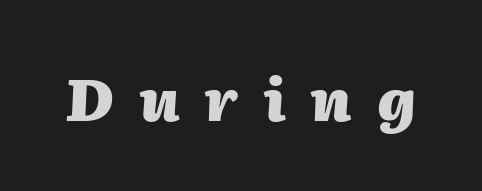
Anything drawn beneath the words? Only blank space. How heavy is the stroke? Heavy — this is a bold. The rendering applies a slant to the glyphs. Is this a fixed-width face? No — the glyphs have proportional, varying widths. Substantial extra tracking has been applied to these lines.
